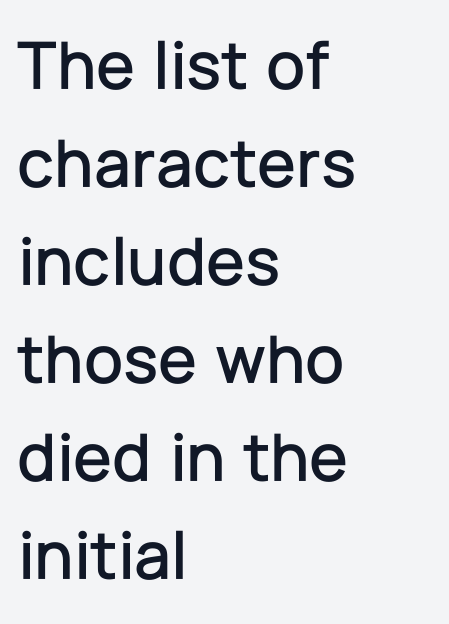
{"serif": "no", "italic": "no", "width": "normal", "stroke_contrast": "low", "x_height": "medium", "monospaced": "no", "underline": "no", "align": "left", "line_spacing": "normal", "line_spacing_ratio": 1.4, "letter_spacing": "normal", "letter_spacing_em": 0.0, "glyph_px": 70}
